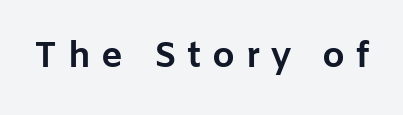
Q: Is the text bold? A: Yes.
Q: Is the text italic (slanted)? A: No, it is upright.
Q: Is the typeface a serif or a sans-serif typeface? A: Sans-serif.
Q: Is the text underlined? A: No.
Q: Is the spacing between letters normal or unusually wide? A: Unusually wide.
Q: Width (condensed, normal, or wide)? A: Normal.
Q: Stroke contrast? A: Low.
Q: x-height? A: Medium.
Q: Monospaced? A: No.
